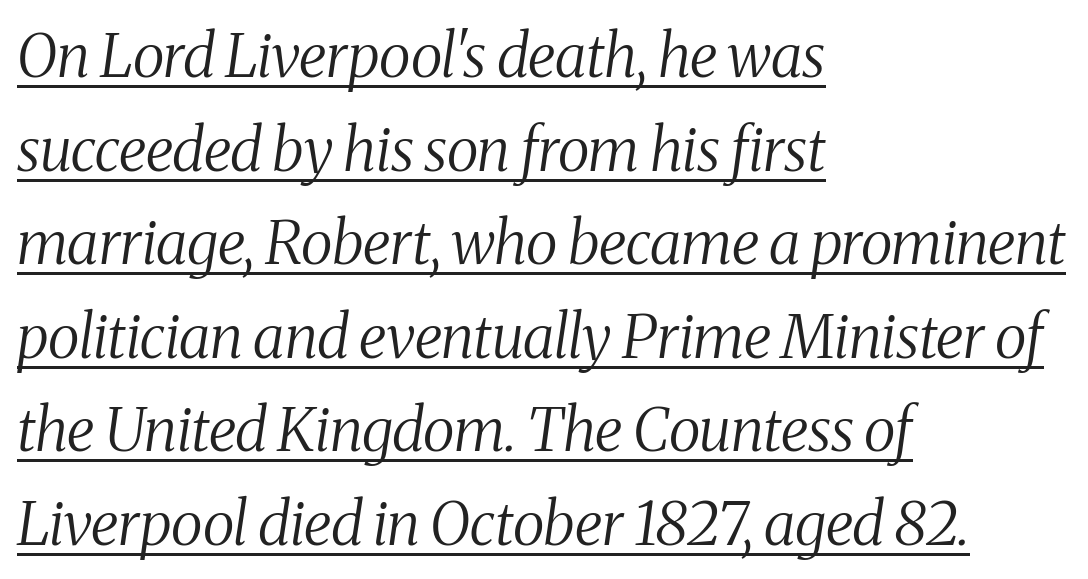
The glyphs look as if they've been sheared to an angle. The lettering is marked with a stroke running underneath it. The passage shown is typed in a proportional face where columns would drift. These lines are composed in type with serifs.
